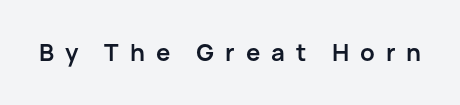
The image shows 23 px bold type, upright; set unusually wide letter spacing (+0.47 em), not underlined.
